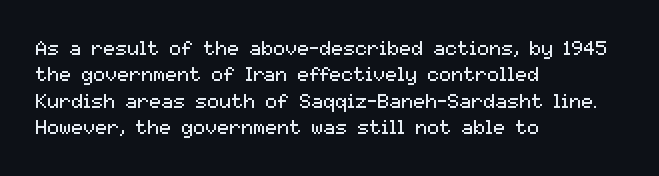
Characters remain perfectly vertical along every line. Rows of type keep a routine distance in the vertical direction. The face looks like a standard text weight, possibly lighter. Letter spacing: default. Each row of text sits above clean, open space.
